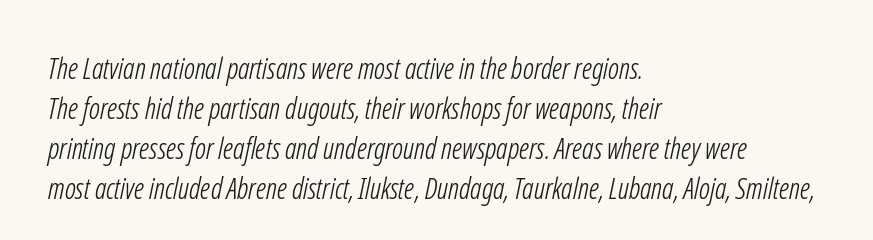
Underlining? Definitely not there. Compared with a typical body face, this is equally light or lighter still. Line beginnings align vertically; line endings do not. Default kerning and tracking; the words read as compact shapes.
